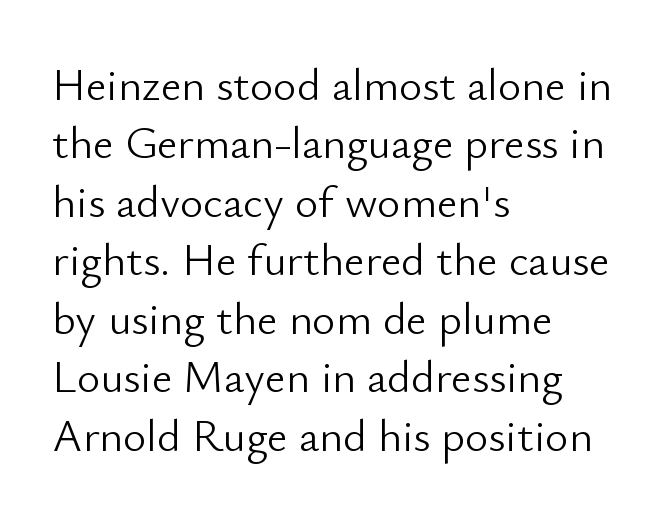
Here the designer chose a conventional face with non-uniform glyph widths. This block has exactly the height ordinary leading produces. Horizontal alignment here is leftward, the default for most running prose. The face used here is a sans, in the tradition of grotesques and geometrics. This is the regular roman posture of the typeface.
